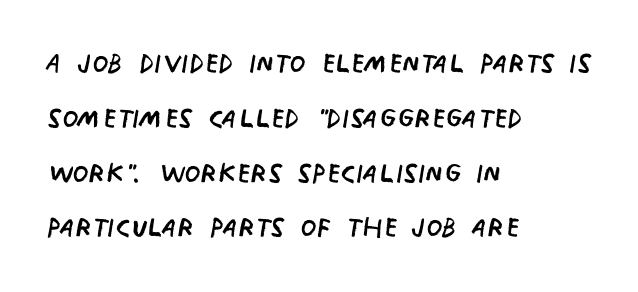
The image shows 37 px regular-weight, condensed sans-serif type; set left-aligned, normal line spacing (1.48x), normal letter spacing, not underlined; low stroke contrast and a large x-height.
